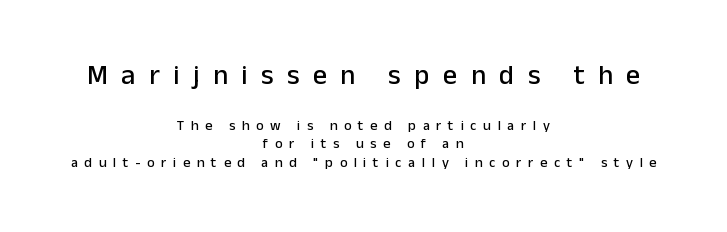
Unlike italic type, these characters show no tilt at all. The letters carry no serifs — their stems end cleanly without finishing strokes. These lines are centered, leaving both edges ragged. Display-style spreading of the glyphs; the letterfit is very open.
